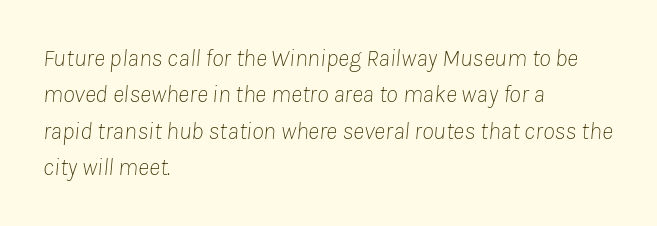
{"italic": "yes", "lean": "right", "slant_degrees": 8, "bold": "no", "underline": "no", "align": "left", "line_spacing": "normal", "line_spacing_ratio": 1.52, "letter_spacing": "normal", "letter_spacing_em": 0.0, "glyph_px": 24}
